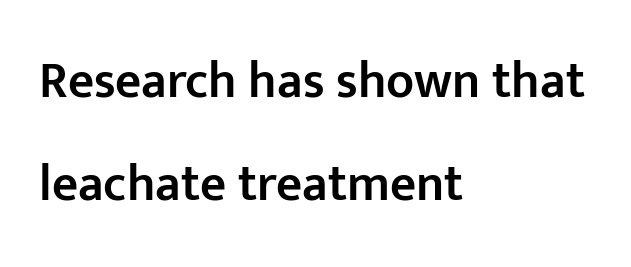
{"serif": "no", "italic": "no", "bold": "semi", "weight": "semibold", "width": "normal", "stroke_contrast": "low", "x_height": "medium", "monospaced": "no", "underline": "no", "align": "left", "line_spacing": "loose", "line_spacing_ratio": 2.01, "letter_spacing": "normal", "letter_spacing_em": 0.0, "glyph_px": 51}
